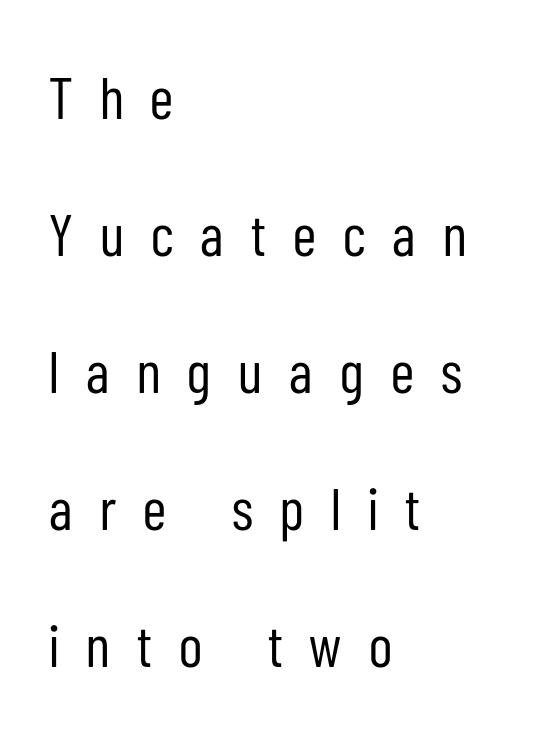
The image shows 59 px regular-weight, condensed sans-serif type, upright; set left-aligned, loose line spacing (2.32x), unusually wide letter spacing (+0.46 em), not underlined; low stroke contrast and a medium x-height.
